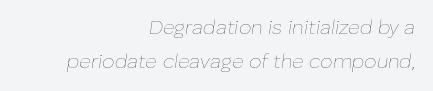
Standard letterfit; no display-style spreading of the glyphs. Every character sits at an angle, as italics do. These lines sit exactly where default settings would place them. The ragged edge is on the left, which tells us the setting is flush right.
